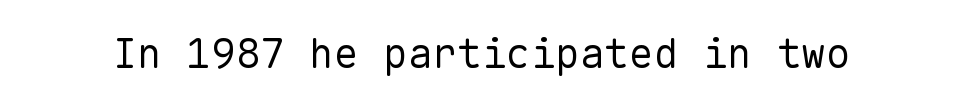
The image shows 41 px regular-weight sans-serif type, upright, monospaced; set normal letter spacing, not underlined; low stroke contrast and a medium x-height.
